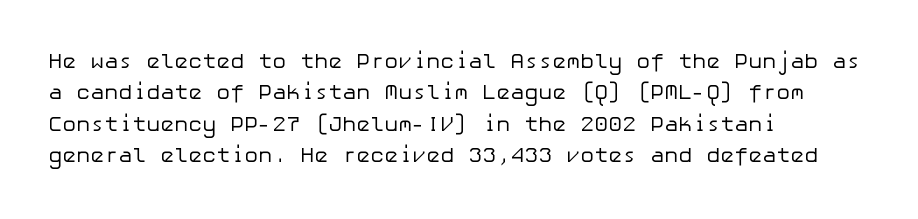
{"italic": "no", "bold": "no", "underline": "no", "align": "left", "line_spacing": "normal", "line_spacing_ratio": 1.49, "letter_spacing": "normal", "letter_spacing_em": 0.0, "glyph_px": 21}
